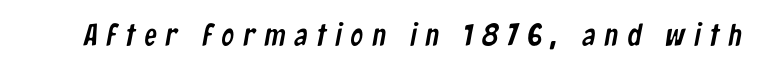
Q: Is the typeface a serif or a sans-serif typeface? A: Sans-serif.
Q: Is the text underlined? A: No.
Q: Is the spacing between letters normal or unusually wide? A: Unusually wide.
Q: Width (condensed, normal, or wide)? A: Condensed.
Q: Stroke contrast? A: Low.
Q: x-height? A: Medium.
Q: Monospaced? A: No.
